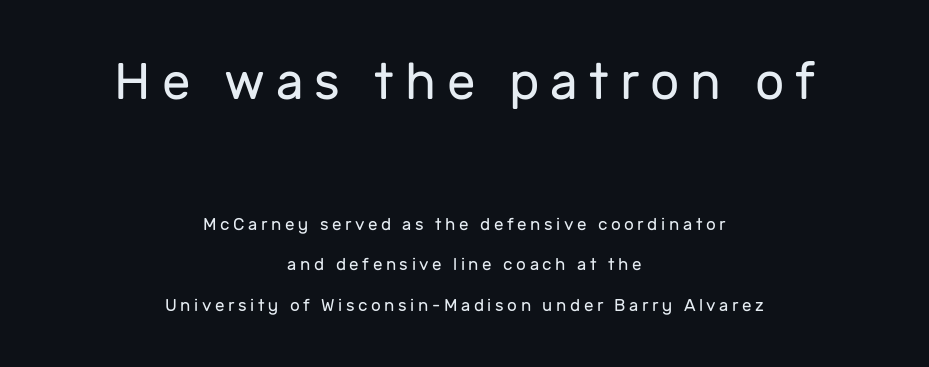
Q: Is the text bold? A: No.
Q: Is the text italic (slanted)? A: No, it is upright.
Q: Is the typeface a serif or a sans-serif typeface? A: Sans-serif.
Q: Is the text underlined? A: No.
Q: How is the paragraph aligned? A: Centered.
Q: Is the spacing between letters normal or unusually wide? A: Unusually wide.
Q: Is the spacing between lines tight, normal or loose? A: Loose.
Q: Which block of text is set in a larger size, the first (top) or the second (bottom)? A: The first (top) one.
Q: Width (condensed, normal, or wide)? A: Normal.
Q: Stroke contrast? A: Low.
Q: x-height? A: Medium.
Q: Monospaced? A: No.
